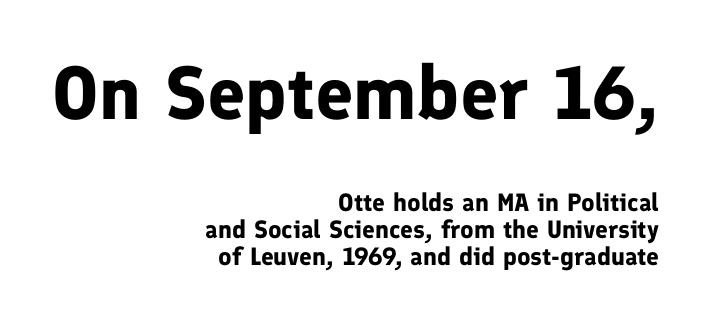
{"serif": "no", "italic": "no", "bold": "yes", "weight": "bold", "width": "normal", "stroke_contrast": "low", "x_height": "medium", "monospaced": "no", "underline": "no", "align": "right", "line_spacing": "tight", "line_spacing_ratio": 1.07, "letter_spacing": "normal", "letter_spacing_em": 0.0, "larger_block": "first", "size_ratio": 3.0, "glyph_px": 75}
